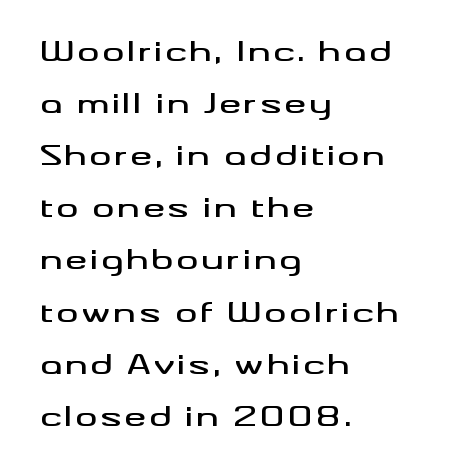
The image shows 27 px text type, upright; set left-aligned, loose line spacing (1.93x), not underlined.
